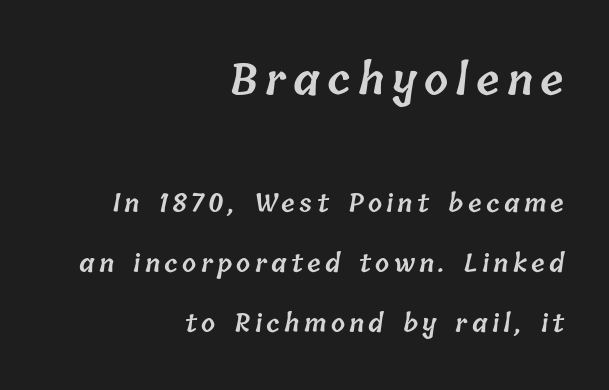
This sample is right-justified, so line beginnings fall wherever the words allow. Stroke thickness is moderately raised; the sample reads as semibold. The composition opens big and finishes small. Vertical spacing — loose. Bare-footed words on every line. The passage shown is typed in a proportional face where columns would drift.
